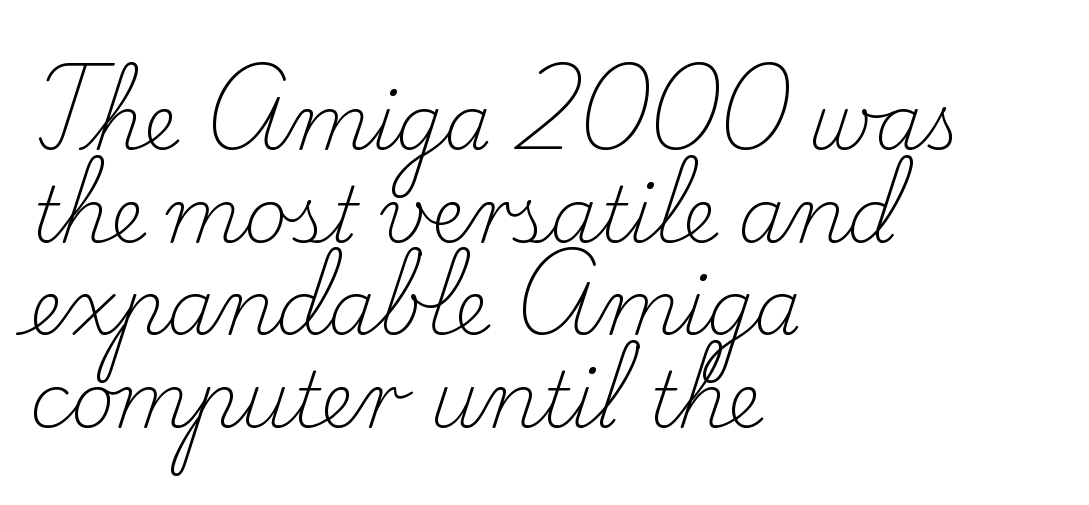
Q: Is the text bold? A: No.
Q: Is the text italic (slanted)? A: Yes.
Q: Is the typeface a serif or a sans-serif typeface? A: Serif.
Q: Is the text underlined? A: No.
Q: How is the paragraph aligned? A: Left-aligned.
Q: Is the spacing between letters normal or unusually wide? A: Normal.
Q: Width (condensed, normal, or wide)? A: Normal.
Q: Stroke contrast? A: Low.
Q: x-height? A: Small.
Q: Monospaced? A: No.
